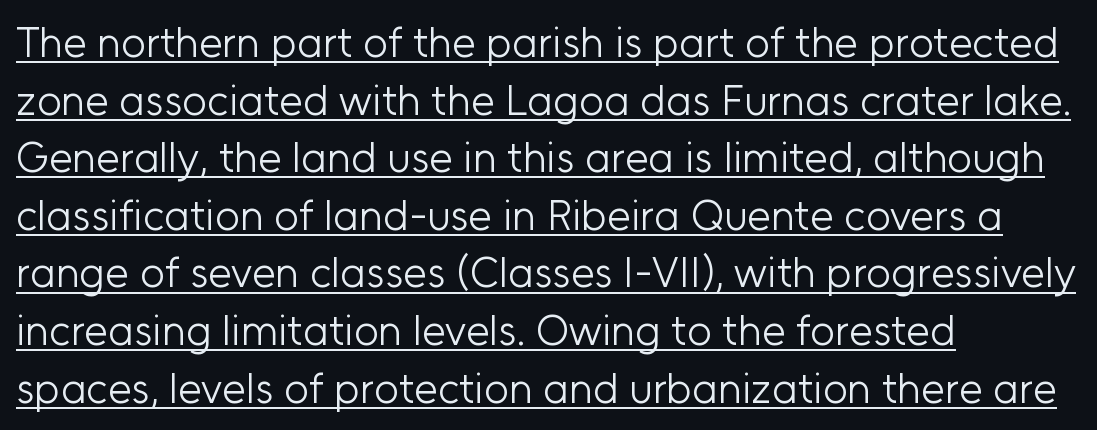
Q: Is the text bold? A: No.
Q: Is the text italic (slanted)? A: No, it is upright.
Q: Is the typeface a serif or a sans-serif typeface? A: Sans-serif.
Q: Is the text underlined? A: Yes.
Q: How is the paragraph aligned? A: Left-aligned.
Q: Is the spacing between letters normal or unusually wide? A: Normal.
Q: Is the spacing between lines tight, normal or loose? A: Normal.
Q: Width (condensed, normal, or wide)? A: Normal.
Q: Stroke contrast? A: Low.
Q: x-height? A: Medium.
Q: Monospaced? A: No.
